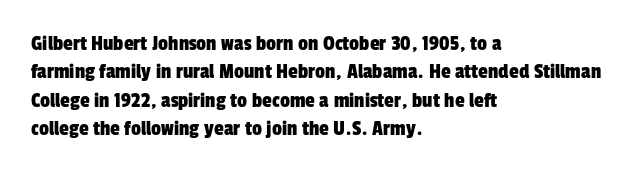
{"underline": "no", "align": "left", "line_spacing": "normal", "line_spacing_ratio": 1.29, "letter_spacing": "normal", "letter_spacing_em": 0.0, "glyph_px": 22}
